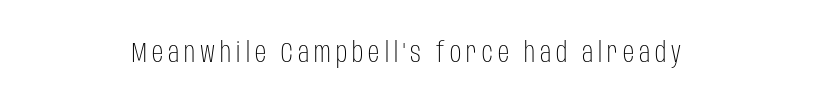
The image shows 28 px light, condensed sans-serif type, upright; set centered, not underlined; low stroke contrast and a large x-height.
